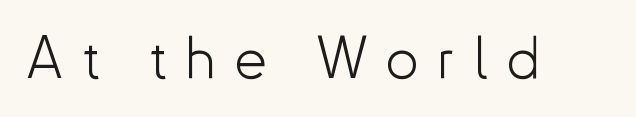
Q: Is the text bold? A: No.
Q: Is the text italic (slanted)? A: No, it is upright.
Q: Is the typeface a serif or a sans-serif typeface? A: Sans-serif.
Q: Is the text underlined? A: No.
Q: Is the spacing between letters normal or unusually wide? A: Unusually wide.
Q: Width (condensed, normal, or wide)? A: Normal.
Q: Stroke contrast? A: Low.
Q: x-height? A: Small.
Q: Monospaced? A: No.
